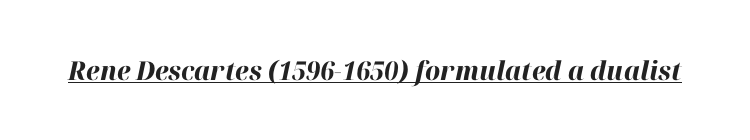
{"italic": "yes", "lean": "right", "slant_degrees": 12, "bold": "yes", "underline": "yes", "letter_spacing": "normal", "letter_spacing_em": 0.0, "glyph_px": 26}
